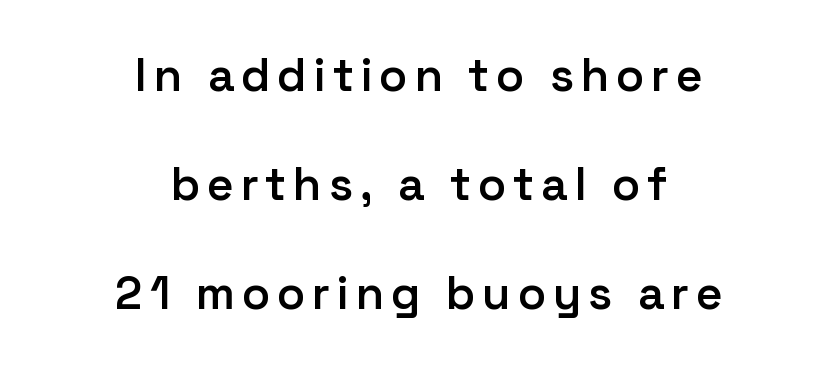
The image shows 46 px semibold sans-serif type, upright; set centered, loose line spacing (2.37x), not underlined; low stroke contrast and a medium x-height.
